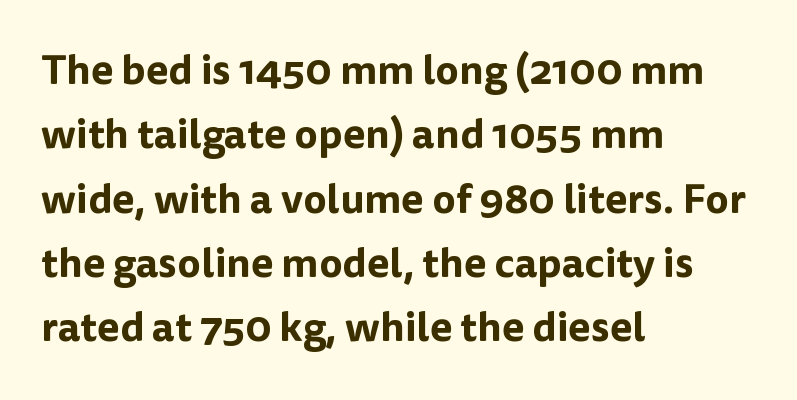
{"serif": "no", "italic": "no", "width": "normal", "stroke_contrast": "low", "x_height": "medium", "monospaced": "no", "underline": "no", "align": "left", "line_spacing": "normal", "line_spacing_ratio": 1.57, "letter_spacing": "normal", "letter_spacing_em": 0.0, "glyph_px": 41}
